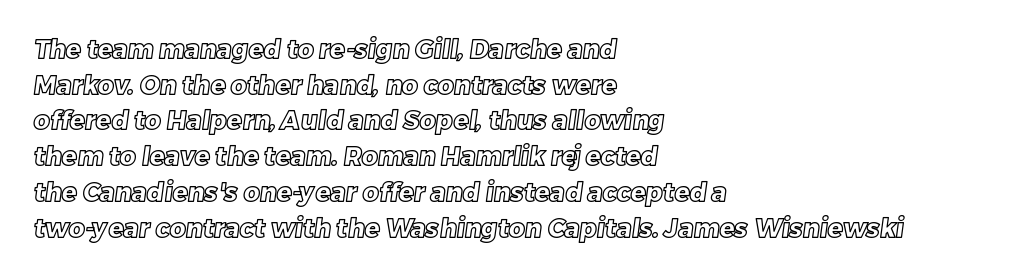
Characters follow at the spacing the type designer built in. Each new line begins a customary step beneath the previous one. Any mark beneath the type? The region is blank. The paragraph has a hard left edge and a soft right edge.
